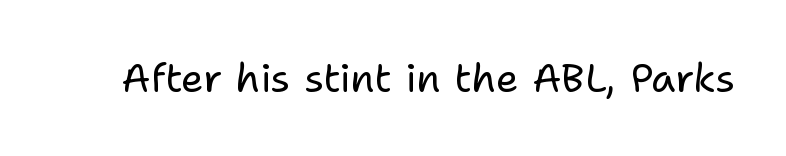
No italicization has been applied; the sample stays upright. The space directly below the letters is spotless. There is no visible air inserted between adjacent glyphs. Is this a heavy cut? Hardly; it is regular or lighter.
